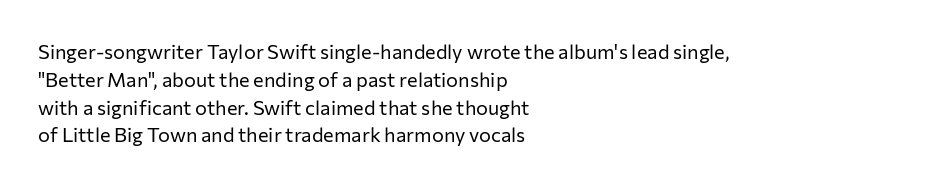
Nothing heavy about these letters — not bold at all. Compared with a centered layout, this one pins lines to the left instead. Spacing between characters is what you'd get straight out of the box. Posture: vertical. Anything drawn beneath the words? Only blank space.
